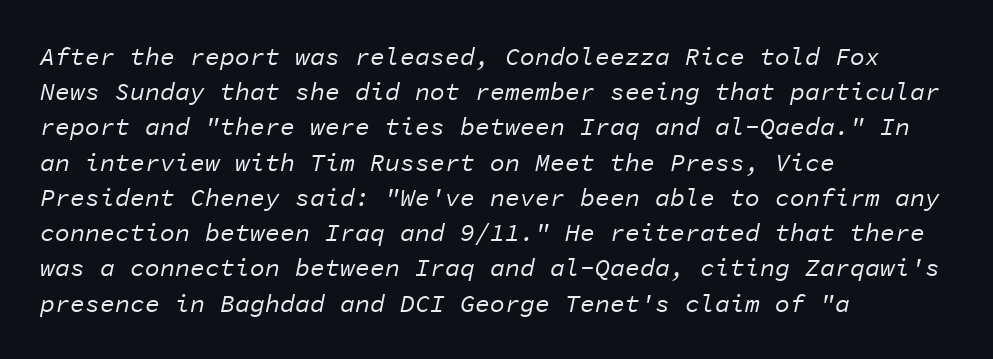
The specimen reads as italic at a glance. Glance below the letters and you will spot only blank space. The setting favours the left margin, as ordinary paragraphs usually do. Leading: standard. Counters stay open thanks to moderate or lighter strokes. Students, note that the glyphs here touch the page at normal intervals.
